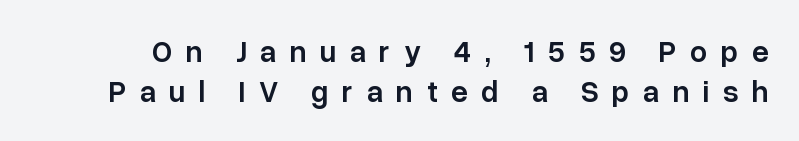
{"serif": "no", "italic": "no", "bold": "semi", "weight": "semibold", "width": "normal", "stroke_contrast": "low", "x_height": "medium", "monospaced": "no", "underline": "no", "line_spacing": "normal", "line_spacing_ratio": 1.32, "letter_spacing": "wide", "letter_spacing_em": 0.45, "glyph_px": 30}
